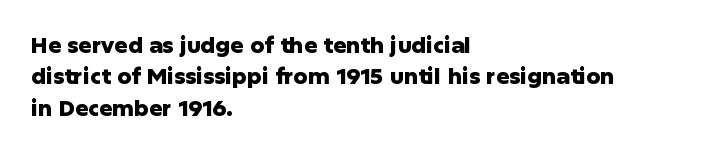
Q: Is the text bold? A: Yes.
Q: Is the text italic (slanted)? A: No, it is upright.
Q: Is the text underlined? A: No.
Q: How is the paragraph aligned? A: Left-aligned.
Q: Is the spacing between letters normal or unusually wide? A: Normal.
Q: Is the spacing between lines tight, normal or loose? A: Normal.
